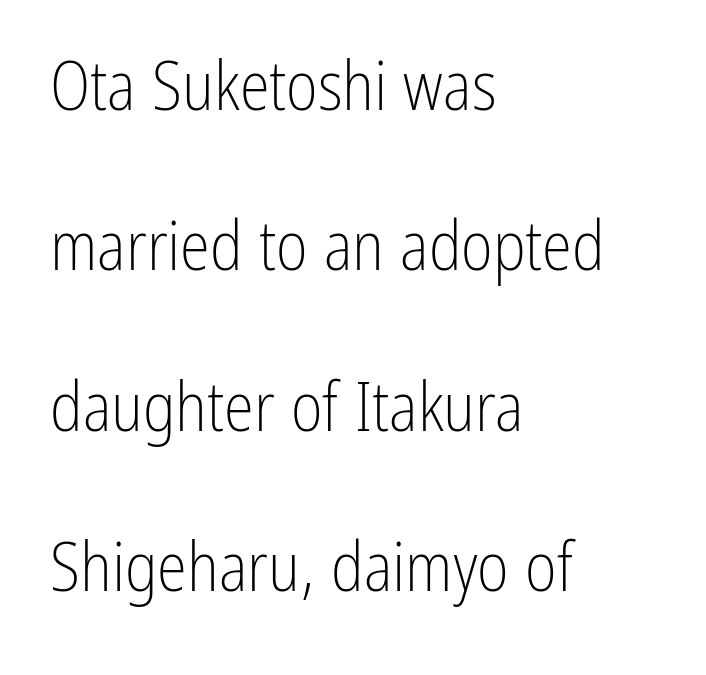
Quick note: underline off. No extra tracking has been applied to these lines. You can tell it's not italic because the verticals are truly vertical. This sample is left-justified, so line endings fall wherever the words run out.
